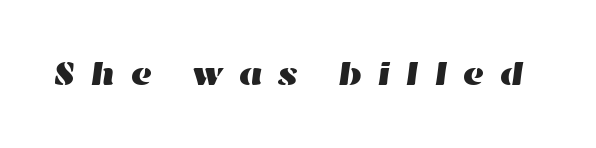
The image shows 34 px wide type; set unusually wide letter spacing (+0.42 em), not underlined; high stroke contrast and a medium x-height.
